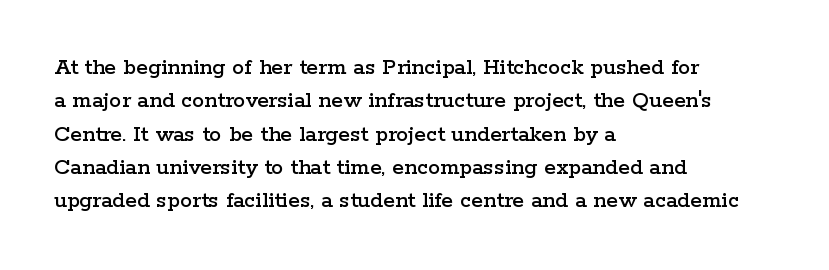
The image shows 24 px text type, upright; set left-aligned, normal line spacing (1.39x), normal letter spacing, not underlined.
